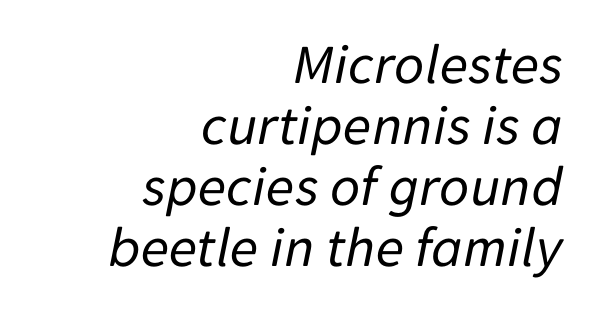
The image shows 58 px regular-weight type, italic (leaning right); set right-aligned, tight line spacing (1.05x), normal letter spacing, not underlined; low stroke contrast and a medium x-height.
